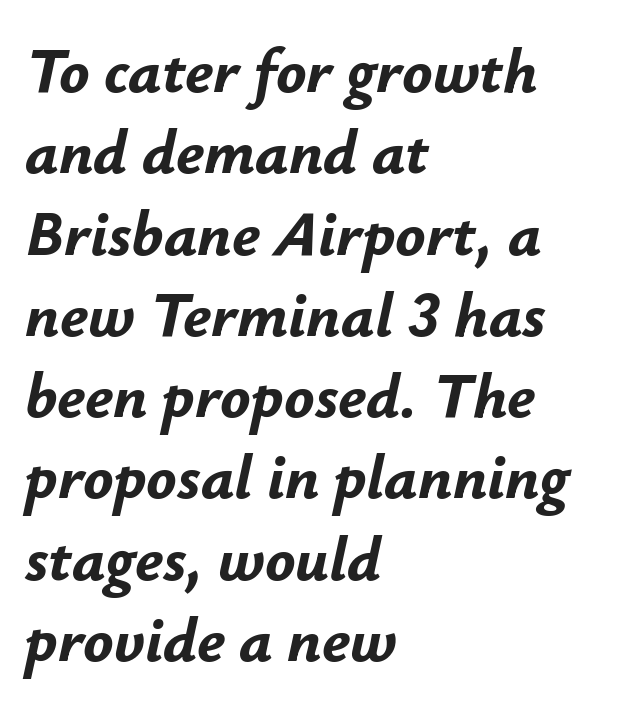
The image shows 63 px bold type, italic (leaning right); set left-aligned, normal line spacing (1.29x), normal letter spacing, not underlined; low stroke contrast and a small x-height.
